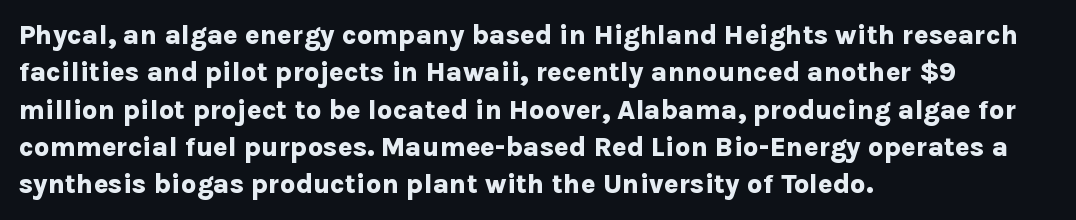
Q: Is the text bold? A: Yes.
Q: Is the text italic (slanted)? A: No, it is upright.
Q: Is the text underlined? A: No.
Q: How is the paragraph aligned? A: Left-aligned.
Q: Is the spacing between letters normal or unusually wide? A: Normal.
Q: Is the spacing between lines tight, normal or loose? A: Normal.
